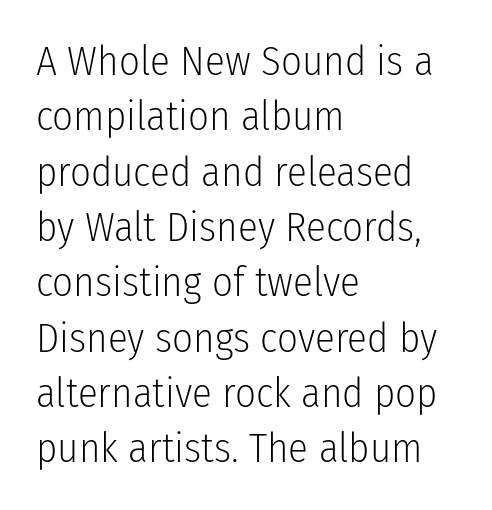
The image shows 41 px light, condensed sans-serif type, upright; set left-aligned, normal line spacing (1.35x), normal letter spacing, not underlined; low stroke contrast and a medium x-height.
